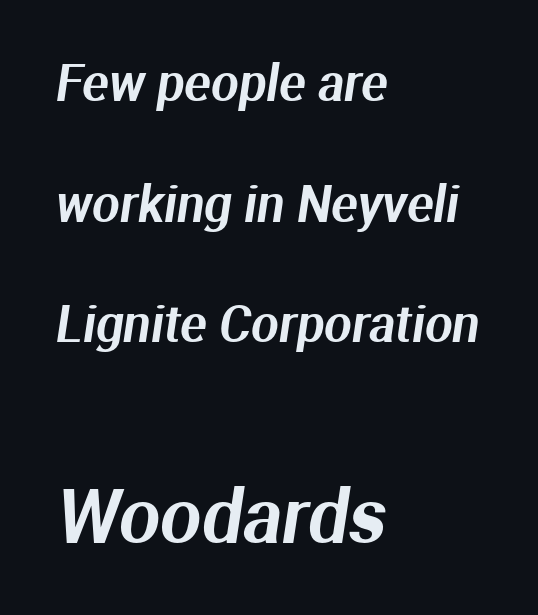
Q: Is the typeface a serif or a sans-serif typeface? A: Sans-serif.
Q: Is the text underlined? A: No.
Q: How is the paragraph aligned? A: Left-aligned.
Q: Is the spacing between letters normal or unusually wide? A: Normal.
Q: Is the spacing between lines tight, normal or loose? A: Loose.
Q: Which block of text is set in a larger size, the first (top) or the second (bottom)? A: The second (bottom) one.
Q: Width (condensed, normal, or wide)? A: Normal.
Q: Stroke contrast? A: Medium.
Q: x-height? A: Medium.
Q: Monospaced? A: No.
